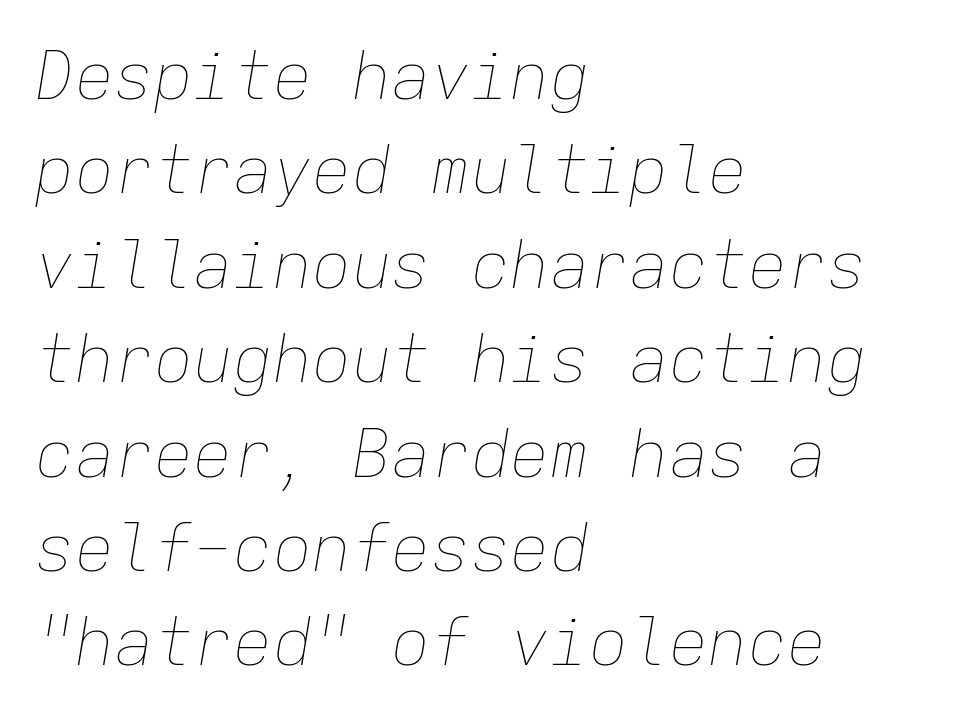
The image shows 66 px thin type, italic (leaning right), monospaced; set left-aligned, normal line spacing (1.43x), normal letter spacing, not underlined; low stroke contrast and a medium x-height.
